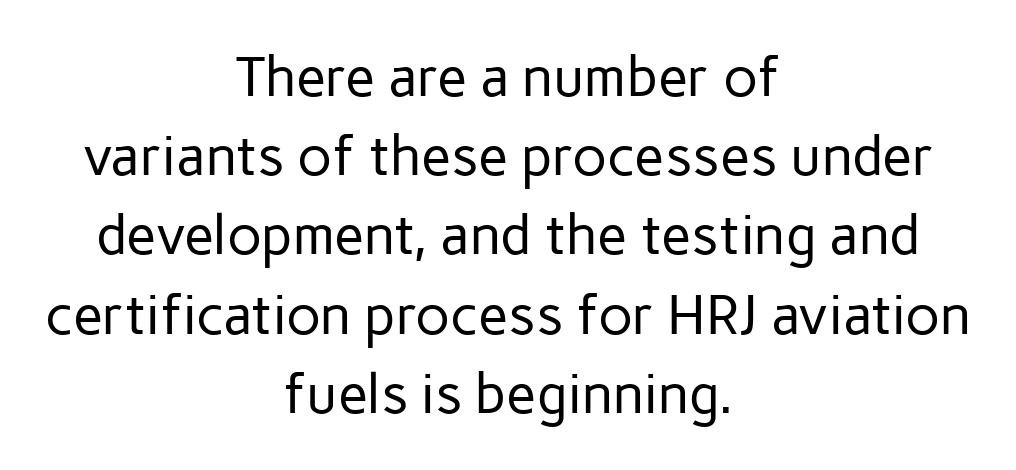
Q: Is the text bold? A: No.
Q: Is the text italic (slanted)? A: No, it is upright.
Q: Is the typeface a serif or a sans-serif typeface? A: Sans-serif.
Q: Is the text underlined? A: No.
Q: How is the paragraph aligned? A: Centered.
Q: Is the spacing between letters normal or unusually wide? A: Normal.
Q: Is the spacing between lines tight, normal or loose? A: Normal.
Q: Width (condensed, normal, or wide)? A: Normal.
Q: Stroke contrast? A: Low.
Q: x-height? A: Medium.
Q: Monospaced? A: No.
